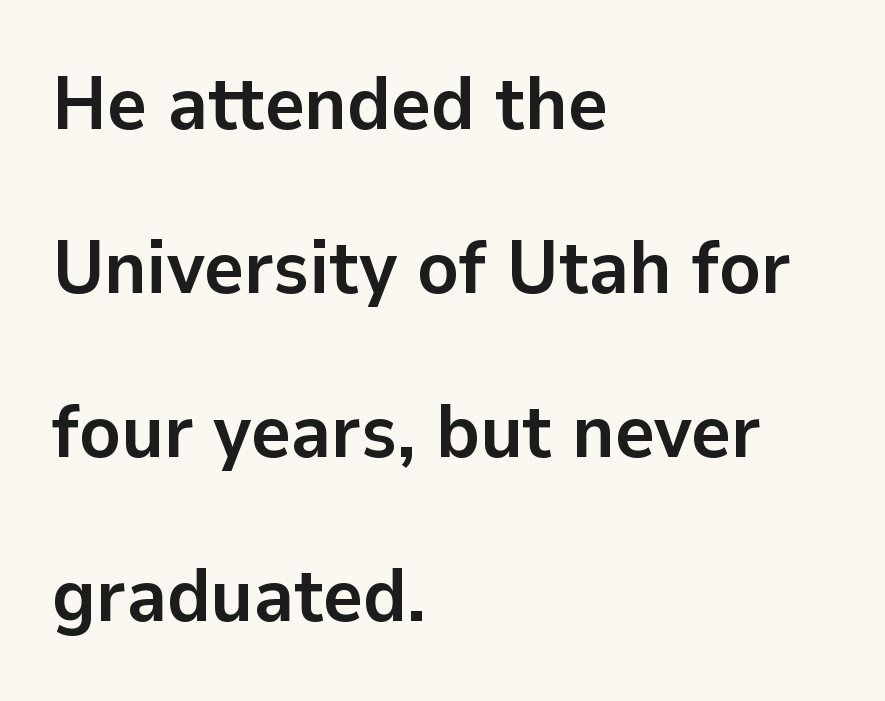
{"serif": "no", "italic": "no", "bold": "yes", "weight": "semibold", "width": "normal", "stroke_contrast": "low", "x_height": "medium", "monospaced": "no", "underline": "no", "align": "left", "line_spacing": "loose", "line_spacing_ratio": 2.16, "letter_spacing": "normal", "letter_spacing_em": 0.0, "glyph_px": 76}
